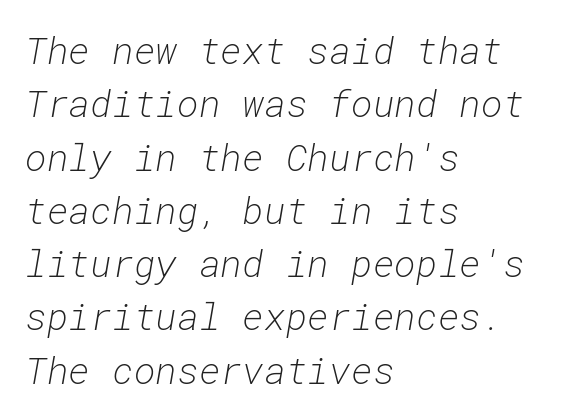
{"italic": "yes", "lean": "right", "slant_degrees": 10, "bold": "no", "weight": "light", "width": "normal", "stroke_contrast": "low", "x_height": "medium", "monospaced": "yes", "underline": "no", "align": "left", "line_spacing": "normal", "line_spacing_ratio": 1.44, "letter_spacing": "normal", "letter_spacing_em": 0.0, "glyph_px": 37}
